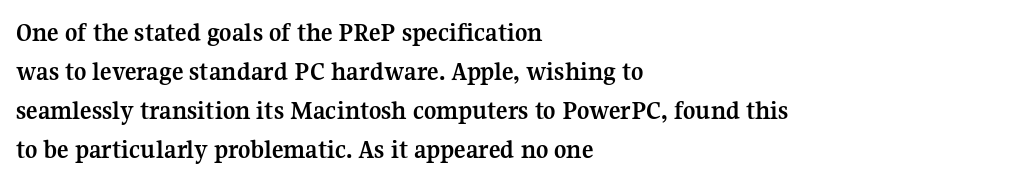
{"italic": "no", "bold": "yes", "underline": "no", "align": "left", "line_spacing": "normal", "line_spacing_ratio": 1.45, "letter_spacing": "normal", "letter_spacing_em": 0.0, "glyph_px": 27}
